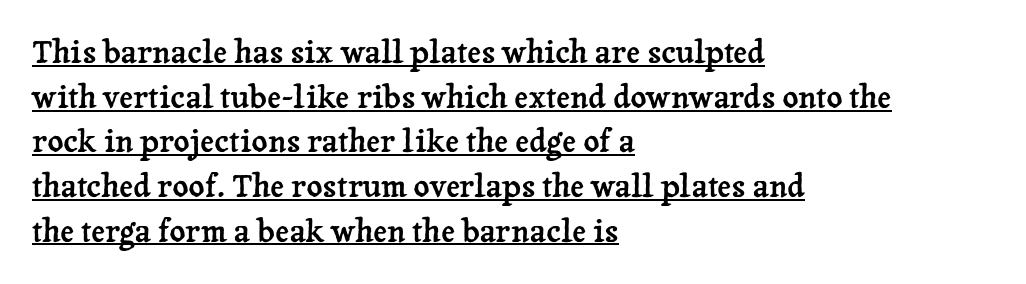
The image shows 31 px serif type, upright; set left-aligned, normal line spacing (1.44x), normal letter spacing, underlined; low stroke contrast and a medium x-height.
